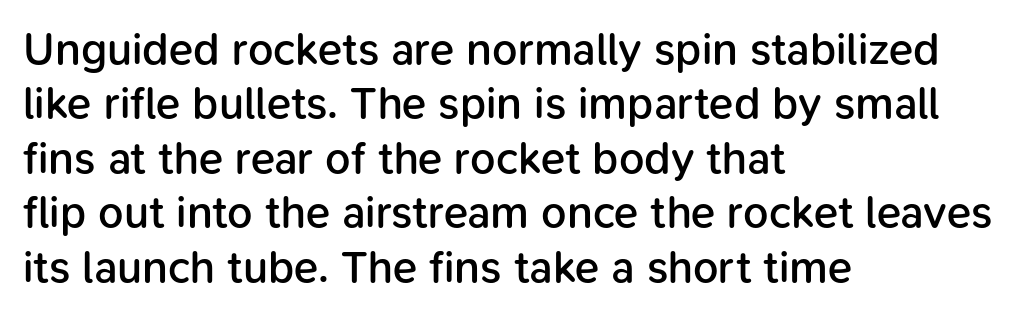
Q: Is the text bold? A: Semi-bold.
Q: Is the text italic (slanted)? A: No, it is upright.
Q: Is the typeface a serif or a sans-serif typeface? A: Sans-serif.
Q: Is the text underlined? A: No.
Q: How is the paragraph aligned? A: Left-aligned.
Q: Is the spacing between letters normal or unusually wide? A: Normal.
Q: Width (condensed, normal, or wide)? A: Normal.
Q: Stroke contrast? A: Low.
Q: x-height? A: Medium.
Q: Monospaced? A: No.
